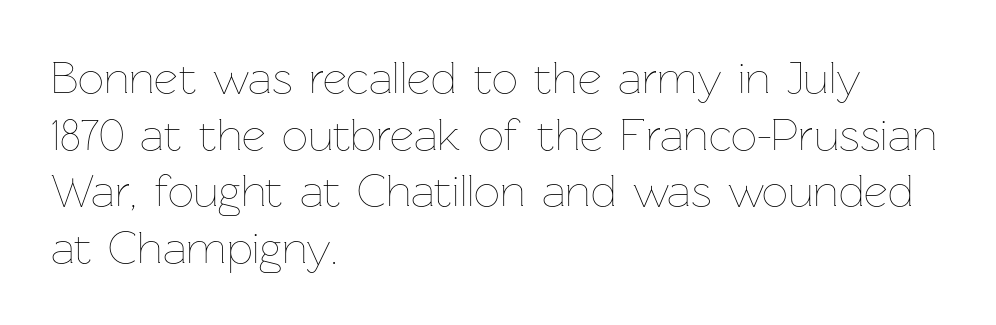
{"italic": "no", "bold": "no", "weight": "thin", "width": "normal", "stroke_contrast": "low", "x_height": "medium", "monospaced": "no", "underline": "no", "align": "left", "line_spacing_ratio": 1.23, "letter_spacing": "normal", "letter_spacing_em": 0.0, "glyph_px": 46}
